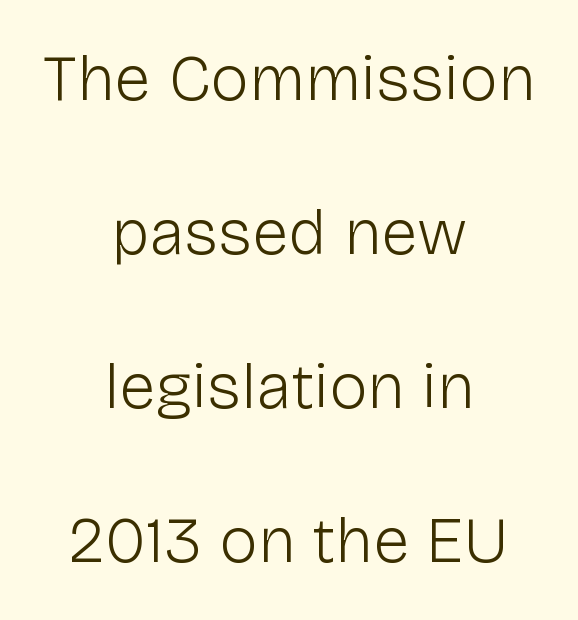
The image shows 65 px light sans-serif type, upright; set centered, loose line spacing (2.37x), normal letter spacing, not underlined; low stroke contrast and a medium x-height.
